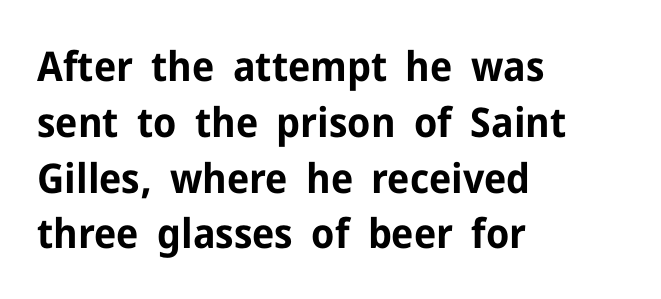
{"serif": "no", "italic": "no", "bold": "yes", "weight": "bold", "width": "normal", "stroke_contrast": "low", "x_height": "medium", "monospaced": "no", "underline": "no", "align": "left", "line_spacing": "normal", "line_spacing_ratio": 1.36, "letter_spacing": "normal", "letter_spacing_em": 0.0, "glyph_px": 41}
